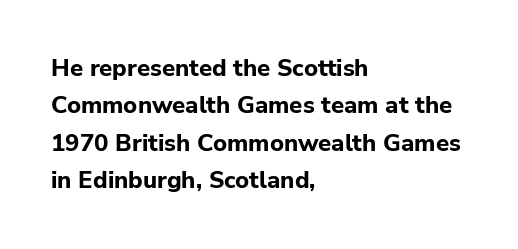
The image shows 24 px bold type, upright; set left-aligned, normal line spacing (1.56x), normal letter spacing, not underlined.
